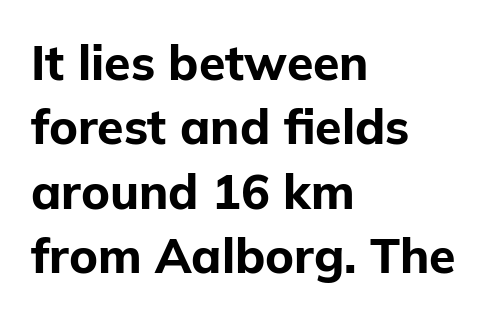
{"serif": "no", "italic": "no", "bold": "yes", "weight": "bold", "width": "normal", "stroke_contrast": "low", "x_height": "medium", "monospaced": "no", "underline": "no", "align": "left", "line_spacing": "normal", "line_spacing_ratio": 1.34, "letter_spacing": "normal", "letter_spacing_em": 0.0, "glyph_px": 48}
